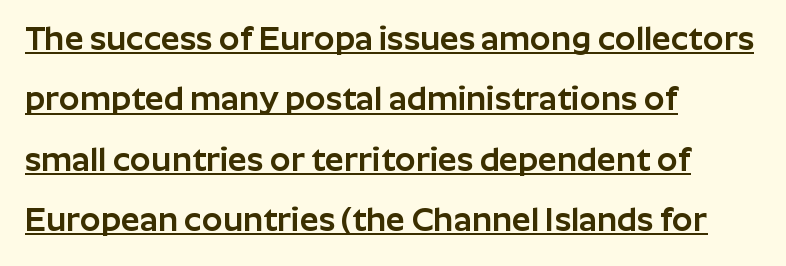
Q: Is the text italic (slanted)? A: No, it is upright.
Q: Is the typeface a serif or a sans-serif typeface? A: Sans-serif.
Q: Is the text underlined? A: Yes.
Q: How is the paragraph aligned? A: Left-aligned.
Q: Is the spacing between letters normal or unusually wide? A: Normal.
Q: Width (condensed, normal, or wide)? A: Normal.
Q: Stroke contrast? A: Low.
Q: x-height? A: Medium.
Q: Monospaced? A: No.
